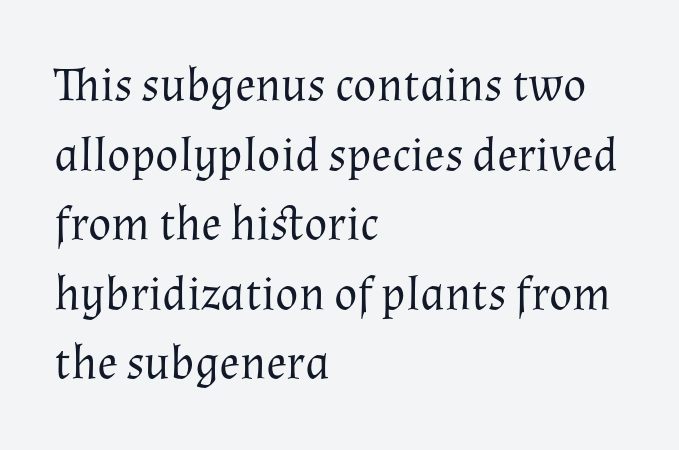
Q: Is the text bold? A: No.
Q: Is the text italic (slanted)? A: No, it is upright.
Q: Is the typeface a serif or a sans-serif typeface? A: Serif.
Q: Is the text underlined? A: No.
Q: How is the paragraph aligned? A: Left-aligned.
Q: Is the spacing between letters normal or unusually wide? A: Normal.
Q: Is the spacing between lines tight, normal or loose? A: Normal.
Q: Width (condensed, normal, or wide)? A: Normal.
Q: Stroke contrast? A: Medium.
Q: x-height? A: Medium.
Q: Monospaced? A: No.
